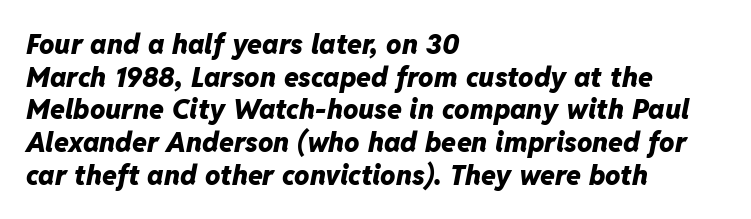
{"italic": "yes", "lean": "right", "slant_degrees": 11, "bold": "yes", "underline": "no", "align": "left", "line_spacing_ratio": 1.21, "letter_spacing": "normal", "letter_spacing_em": 0.0, "glyph_px": 27}
